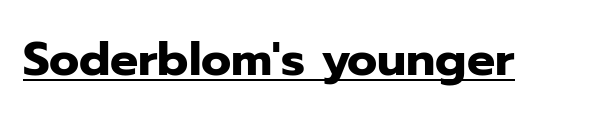
The image shows 47 px heavy sans-serif type, upright; set normal letter spacing, underlined; low stroke contrast and a medium x-height.
